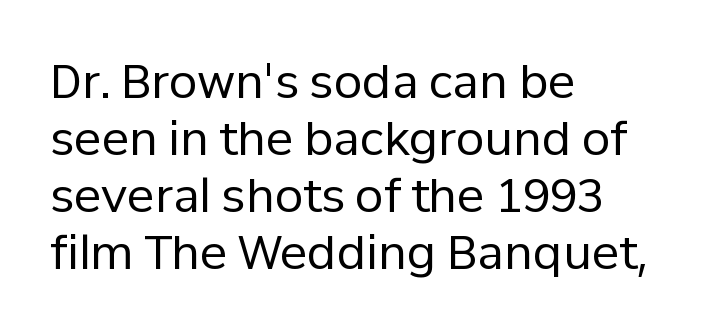
Q: Is the text bold? A: No.
Q: Is the text italic (slanted)? A: No, it is upright.
Q: Is the typeface a serif or a sans-serif typeface? A: Sans-serif.
Q: Is the text underlined? A: No.
Q: How is the paragraph aligned? A: Left-aligned.
Q: Is the spacing between letters normal or unusually wide? A: Normal.
Q: Width (condensed, normal, or wide)? A: Normal.
Q: Stroke contrast? A: Low.
Q: x-height? A: Medium.
Q: Monospaced? A: No.
